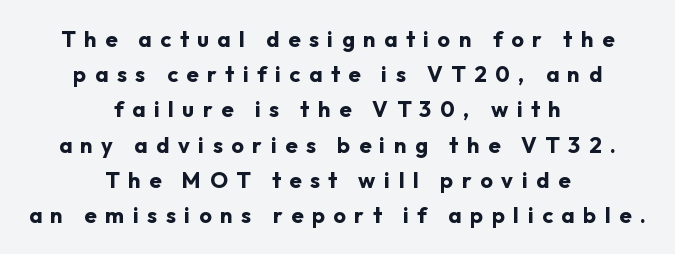
Q: Is the text bold? A: Yes.
Q: Is the text italic (slanted)? A: No, it is upright.
Q: Is the text underlined? A: No.
Q: How is the paragraph aligned? A: Centered.
Q: Is the spacing between letters normal or unusually wide? A: Unusually wide.
Q: Is the spacing between lines tight, normal or loose? A: Normal.
